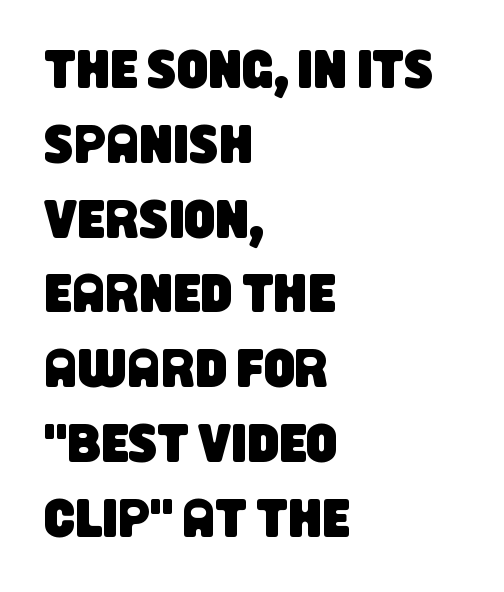
Q: Is the typeface a serif or a sans-serif typeface? A: Sans-serif.
Q: Is the text underlined? A: No.
Q: How is the paragraph aligned? A: Left-aligned.
Q: Is the spacing between letters normal or unusually wide? A: Normal.
Q: Is the spacing between lines tight, normal or loose? A: Normal.
Q: Width (condensed, normal, or wide)? A: Condensed.
Q: Stroke contrast? A: Low.
Q: x-height? A: Large.
Q: Monospaced? A: No.
